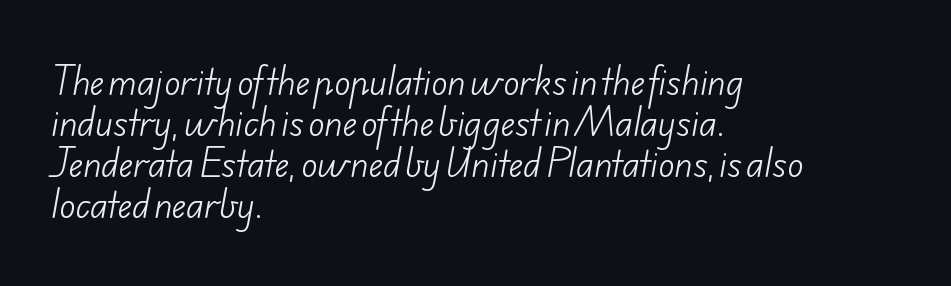
{"serif": "no", "bold": "no", "weight": "light", "width": "normal", "stroke_contrast": "low", "x_height": "small", "monospaced": "no", "underline": "no", "align": "left", "line_spacing_ratio": 1.21, "letter_spacing": "normal", "letter_spacing_em": 0.0, "glyph_px": 34}
